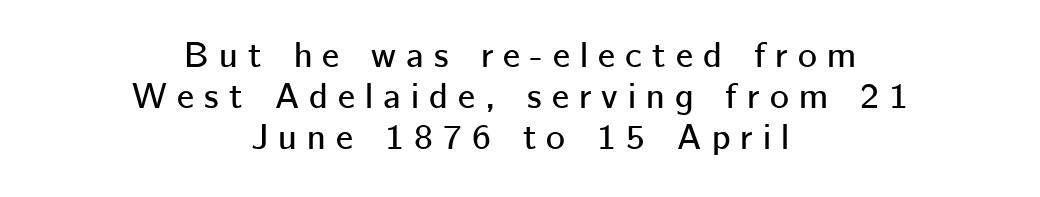
The image shows 36 px sans-serif type, upright; set centered, tight line spacing (1.14x), unusually wide letter spacing (+0.28 em), not underlined; low stroke contrast and a medium x-height.
